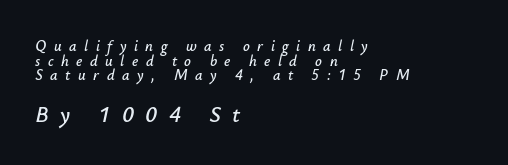
Q: Is the text italic (slanted)? A: Yes, it leans right by about 12 degrees.
Q: Is the text underlined? A: No.
Q: How is the paragraph aligned? A: Left-aligned.
Q: Is the spacing between letters normal or unusually wide? A: Unusually wide.
Q: Is the spacing between lines tight, normal or loose? A: Tight.
Q: Which block of text is set in a larger size, the first (top) or the second (bottom)? A: The second (bottom) one.
